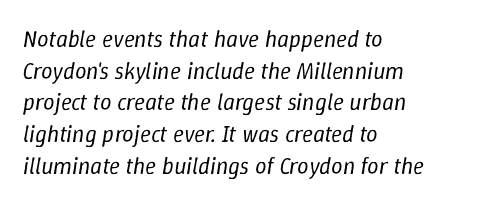
The image shows 23 px text type, italic (leaning right); set left-aligned, normal line spacing (1.38x), normal letter spacing, not underlined.
